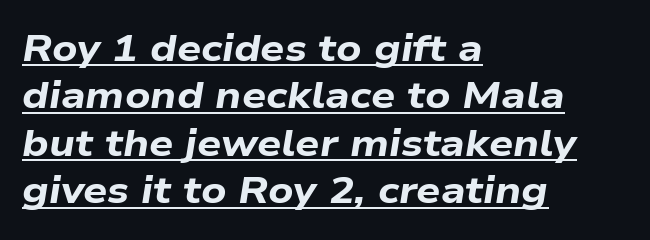
{"italic": "yes", "lean": "right", "slant_degrees": 9, "bold": "yes", "weight": "bold", "width": "wide", "stroke_contrast": "low", "x_height": "medium", "monospaced": "no", "underline": "yes", "align": "left", "line_spacing": "normal", "line_spacing_ratio": 1.25, "letter_spacing": "normal", "letter_spacing_em": 0.0, "glyph_px": 38}
